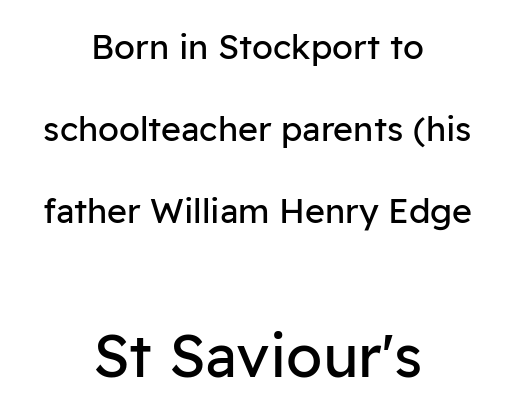
Q: Is the text bold? A: No.
Q: Is the text italic (slanted)? A: No, it is upright.
Q: Is the typeface a serif or a sans-serif typeface? A: Sans-serif.
Q: Is the text underlined? A: No.
Q: How is the paragraph aligned? A: Centered.
Q: Is the spacing between letters normal or unusually wide? A: Normal.
Q: Is the spacing between lines tight, normal or loose? A: Loose.
Q: Which block of text is set in a larger size, the first (top) or the second (bottom)? A: The second (bottom) one.
Q: Width (condensed, normal, or wide)? A: Normal.
Q: Stroke contrast? A: Low.
Q: x-height? A: Medium.
Q: Monospaced? A: No.
